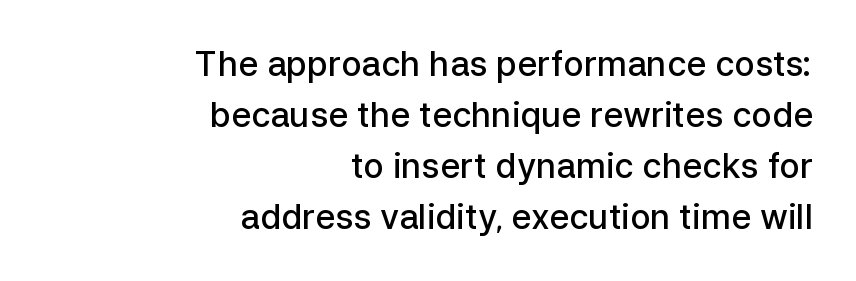
These lines stack with their right ends in a neat column. Ascenders rise straight up at ninety degrees. Proportional: the letters do not fall into vertical columns. The foot of each line stays bare and open. These lines are composed in type without serifs. Does the weight exceed regular? Yes, but only to semibold.
